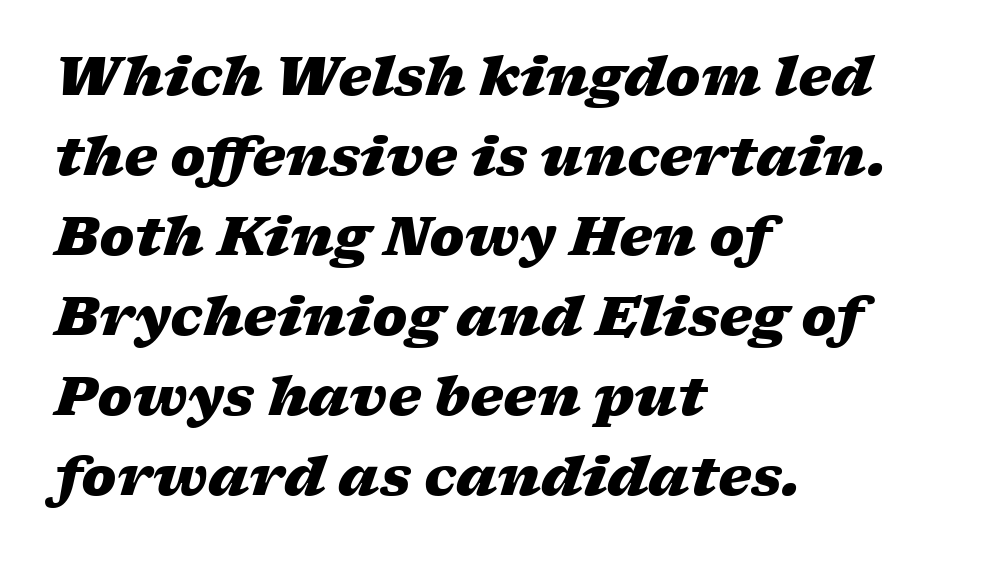
The image shows 53 px heavy, wide type, italic (leaning right); set left-aligned, normal line spacing (1.51x), normal letter spacing, not underlined; low stroke contrast and a medium x-height.
